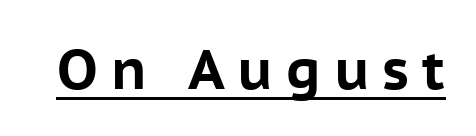
Q: Is the text bold? A: Yes.
Q: Is the text italic (slanted)? A: No, it is upright.
Q: Is the typeface a serif or a sans-serif typeface? A: Sans-serif.
Q: Is the text underlined? A: Yes.
Q: Is the spacing between letters normal or unusually wide? A: Unusually wide.
Q: Width (condensed, normal, or wide)? A: Normal.
Q: Stroke contrast? A: Low.
Q: x-height? A: Medium.
Q: Monospaced? A: No.
